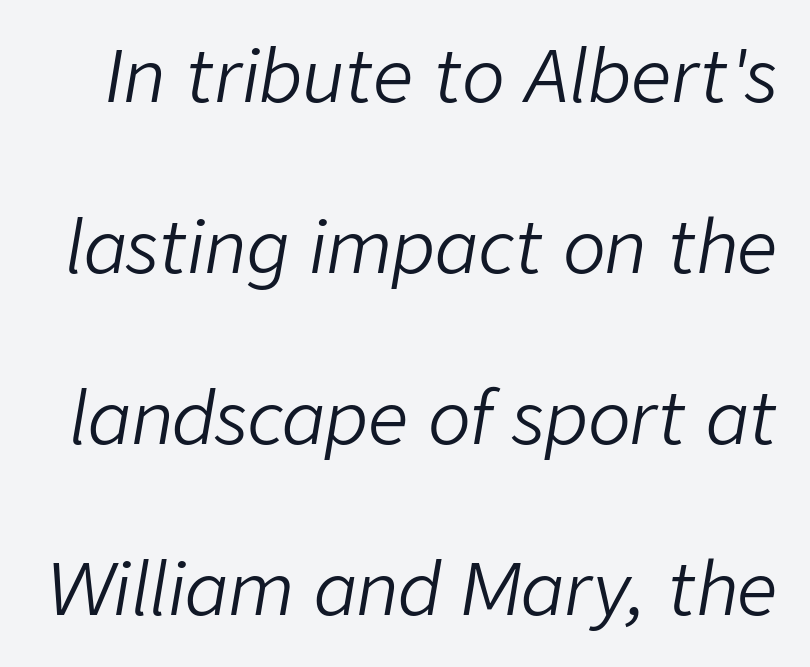
The space between consecutive lines is lavish. Compared with ordinary roman type, these characters are visibly tilted. A typesetter would call this proportional, since set widths differ per character. Lines of text with bare space underneath. These lines keep a tight, regular rhythm from letter to letter.
